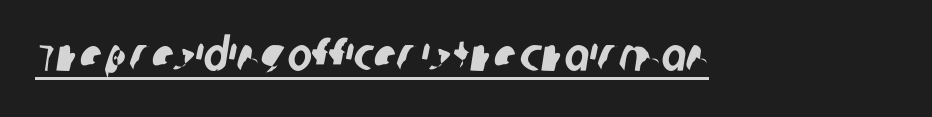
Q: Is the typeface a serif or a sans-serif typeface? A: Sans-serif.
Q: Is the text underlined? A: Yes.
Q: Is the spacing between letters normal or unusually wide? A: Normal.
Q: Width (condensed, normal, or wide)? A: Condensed.
Q: Stroke contrast? A: Low.
Q: x-height? A: Large.
Q: Monospaced? A: No.
